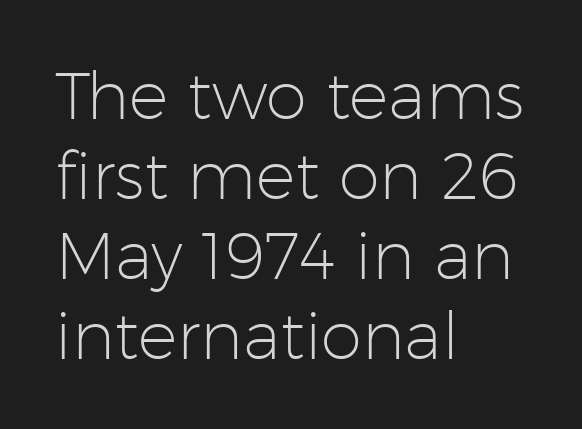
Q: Is the text bold? A: No.
Q: Is the text italic (slanted)? A: No, it is upright.
Q: Is the typeface a serif or a sans-serif typeface? A: Sans-serif.
Q: Is the text underlined? A: No.
Q: How is the paragraph aligned? A: Left-aligned.
Q: Is the spacing between letters normal or unusually wide? A: Normal.
Q: Width (condensed, normal, or wide)? A: Normal.
Q: Stroke contrast? A: Low.
Q: x-height? A: Medium.
Q: Monospaced? A: No.
